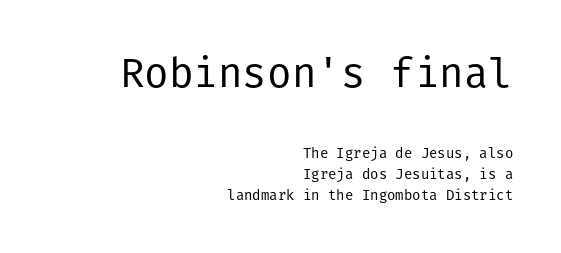
The lines are quadded right. The tracking reads as untouched default to a designer's eye. Stroke terminals: plain, sans-serif. Is this a heavy cut? Hardly; it is regular or lighter.
